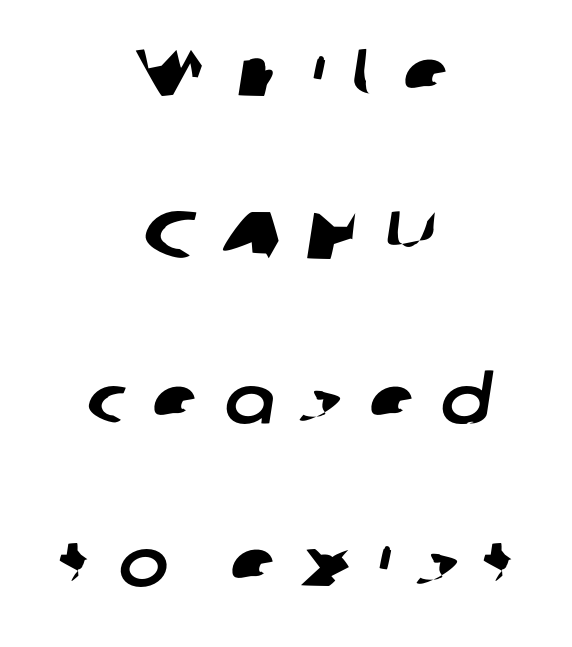
{"serif": "no", "width": "normal", "stroke_contrast": "low", "x_height": "medium", "monospaced": "no", "underline": "no", "align": "center", "line_spacing": "loose", "line_spacing_ratio": 2.44, "letter_spacing": "wide", "letter_spacing_em": 0.39, "glyph_px": 67}
